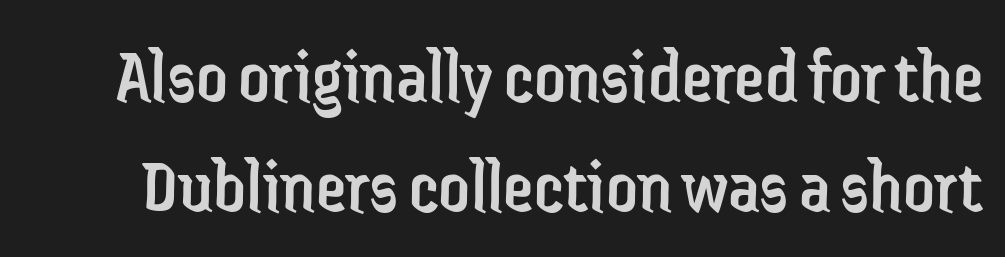
{"serif": "no", "italic": "no", "bold": "no", "weight": "regular", "width": "condensed", "stroke_contrast": "low", "x_height": "medium", "monospaced": "no", "underline": "no", "line_spacing": "normal", "line_spacing_ratio": 1.43, "letter_spacing": "normal", "letter_spacing_em": 0.0, "glyph_px": 77}
